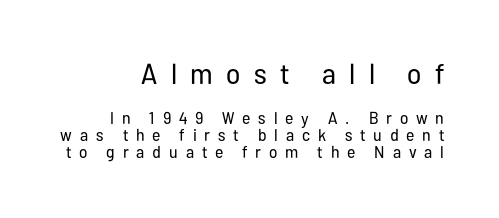
Spacing between characters has been opened up far beyond the box default. Clear beneath every line of the passage. Italic? Not at all — the glyphs are vertical. In CSS terms this would be text-align: right. The characters are drawn with everyday or finer stroke widths.
